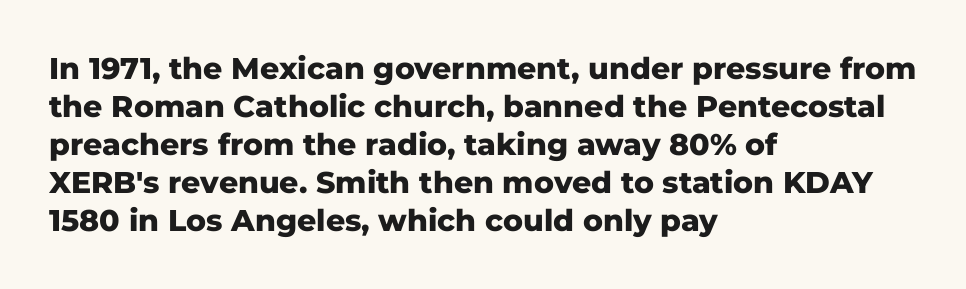
{"serif": "no", "italic": "no", "bold": "yes", "weight": "heavy", "width": "normal", "stroke_contrast": "low", "x_height": "medium", "monospaced": "no", "underline": "no", "align": "left", "line_spacing": "normal", "line_spacing_ratio": 1.27, "letter_spacing": "normal", "letter_spacing_em": 0.0, "glyph_px": 30}
